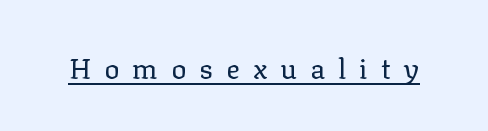
{"serif": "yes", "italic": "no", "bold": "no", "weight": "regular", "width": "normal", "stroke_contrast": "low", "x_height": "medium", "monospaced": "no", "underline": "yes", "letter_spacing": "wide", "letter_spacing_em": 0.47, "glyph_px": 28}
